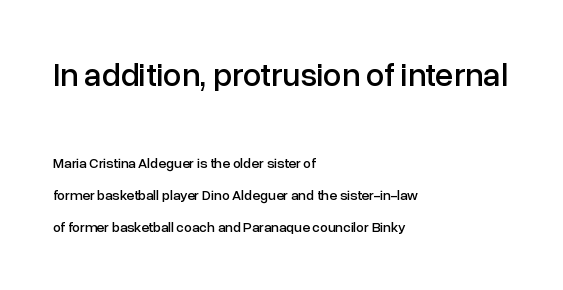
Q: Is the text italic (slanted)? A: No, it is upright.
Q: Is the typeface a serif or a sans-serif typeface? A: Sans-serif.
Q: Is the text underlined? A: No.
Q: How is the paragraph aligned? A: Left-aligned.
Q: Is the spacing between letters normal or unusually wide? A: Normal.
Q: Is the spacing between lines tight, normal or loose? A: Loose.
Q: Which block of text is set in a larger size, the first (top) or the second (bottom)? A: The first (top) one.
Q: Width (condensed, normal, or wide)? A: Normal.
Q: Stroke contrast? A: Low.
Q: x-height? A: Medium.
Q: Monospaced? A: No.
